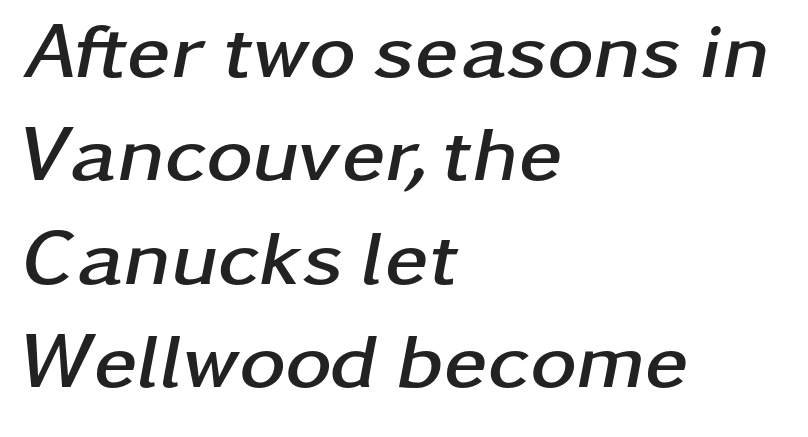
Q: Is the text bold? A: Yes.
Q: Is the text italic (slanted)? A: Yes, it leans right by about 11 degrees.
Q: Is the text underlined? A: No.
Q: How is the paragraph aligned? A: Left-aligned.
Q: Is the spacing between letters normal or unusually wide? A: Normal.
Q: Is the spacing between lines tight, normal or loose? A: Normal.
Q: Width (condensed, normal, or wide)? A: Wide.
Q: Stroke contrast? A: Low.
Q: x-height? A: Medium.
Q: Monospaced? A: No.
